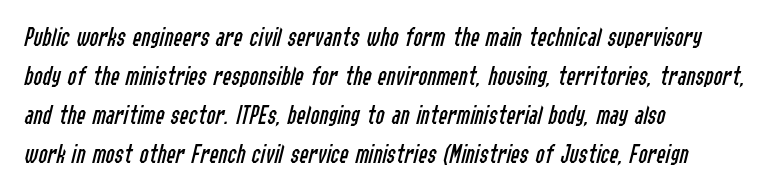
{"italic": "yes", "lean": "right", "slant_degrees": 14, "bold": "no", "underline": "no", "align": "left", "line_spacing": "normal", "line_spacing_ratio": 1.44, "letter_spacing": "normal", "letter_spacing_em": 0.0, "glyph_px": 27}
